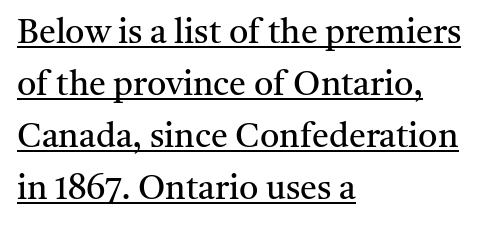
Check where the strokes stop: tiny serifs finish them off. These characters rest on top of a visible drawn line. Is this a fixed-width face? No — the glyphs have proportional, varying widths. Characters follow at the spacing the type designer built in. The face looks like a standard text weight, possibly lighter.
